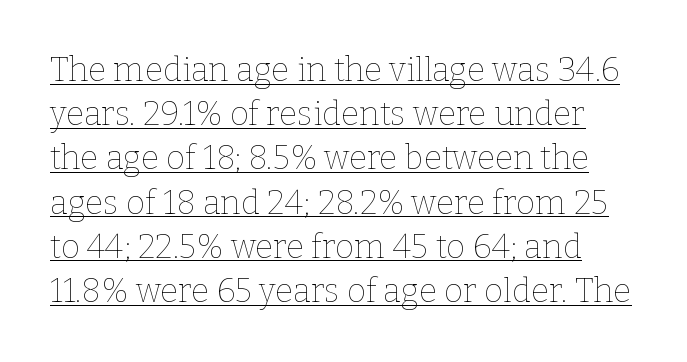
The image shows 33 px thin type, upright; set normal line spacing (1.34x), normal letter spacing, underlined; low stroke contrast and a medium x-height.
